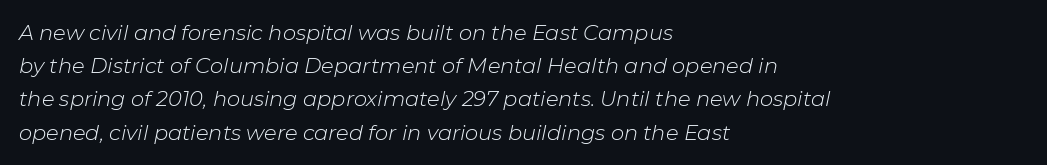
{"italic": "yes", "lean": "right", "slant_degrees": 11, "bold": "no", "underline": "no", "align": "left", "line_spacing": "normal", "line_spacing_ratio": 1.58, "letter_spacing": "normal", "letter_spacing_em": 0.0, "glyph_px": 21}
